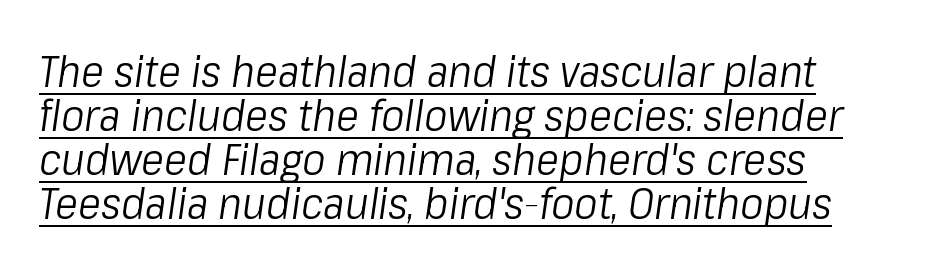
Caption: lettering with a line underneath. Heaviness? Minimal to ordinary, like unemphasized prose. This rendering uses left alignment, leaving the right contour irregular. Regarding leading, the lines here are crowded together. The tracking reads as untouched default to a designer's eye.
